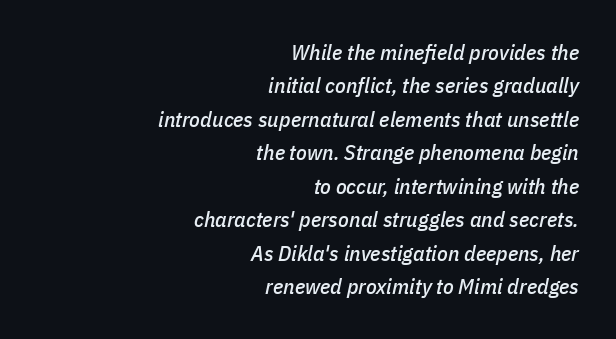
The space beneath each line is pristine and unruled. The lettering tilts uniformly, giving the passage an italic look. Nobody touched the tracking dial on this one. Each line ends at the same right margin while the left side varies. The rows are spaced the way most documents space them.
